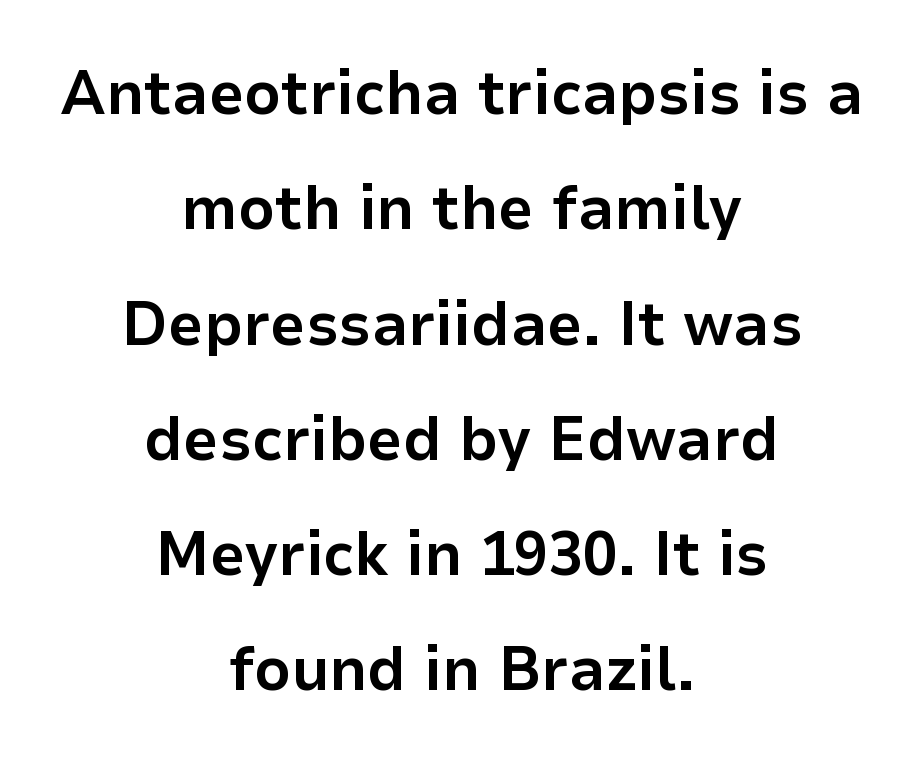
Letters rest on an invisible, unmarked baseline. In terms of weight, the rendering is a true, heavy bold. Is this a fixed-width face? No — the glyphs have proportional, varying widths. Is there any slant? The stems are plumb. In terms of letterspacing, this is plain default setting. Layout note: lines centered.
